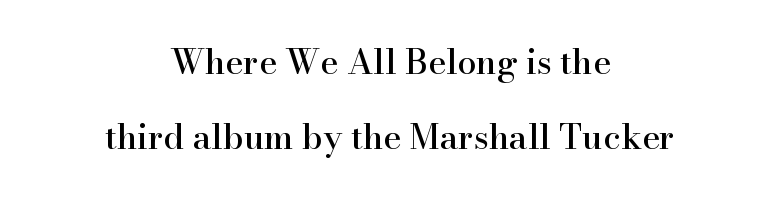
The image shows 34 px serif type, upright; set centered, loose line spacing (2.2x), normal letter spacing, not underlined; high stroke contrast and a small x-height.
